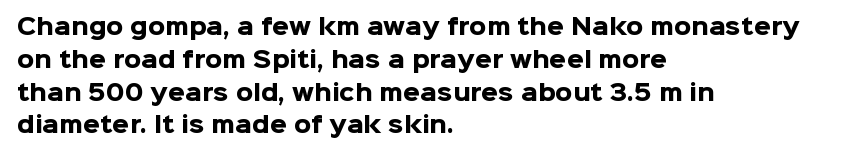
{"italic": "no", "bold": "yes", "underline": "no", "align": "left", "line_spacing": "normal", "line_spacing_ratio": 1.49, "letter_spacing": "normal", "letter_spacing_em": 0.0, "glyph_px": 22}
